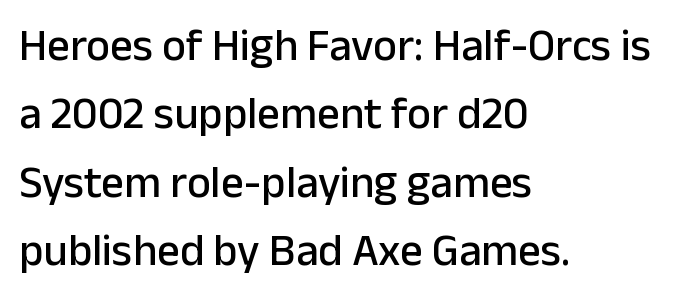
{"serif": "no", "italic": "no", "width": "normal", "stroke_contrast": "low", "x_height": "medium", "monospaced": "no", "underline": "no", "align": "left", "line_spacing": "normal", "line_spacing_ratio": 1.52, "letter_spacing": "normal", "letter_spacing_em": 0.0, "glyph_px": 45}
